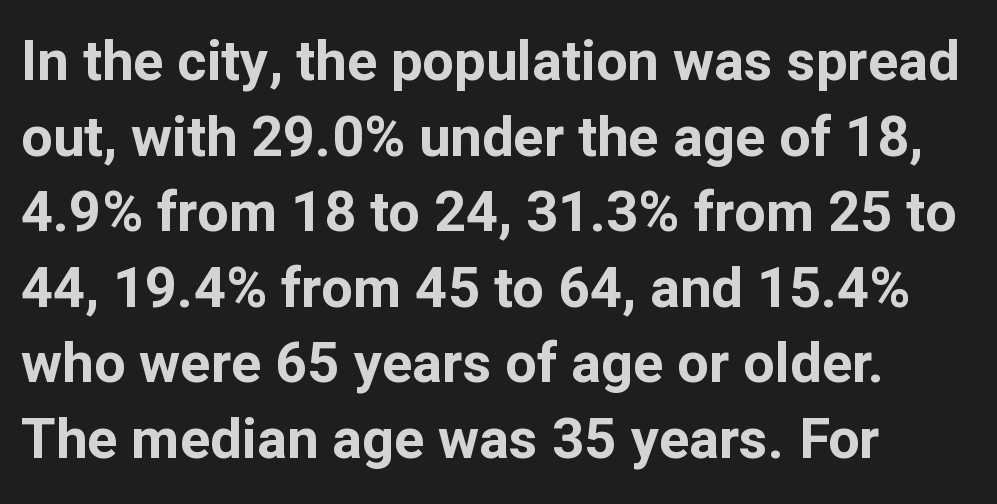
{"serif": "no", "italic": "no", "bold": "yes", "weight": "bold", "width": "normal", "stroke_contrast": "low", "x_height": "medium", "monospaced": "no", "underline": "no", "align": "left", "line_spacing": "normal", "line_spacing_ratio": 1.35, "letter_spacing": "normal", "letter_spacing_em": 0.0, "glyph_px": 56}
